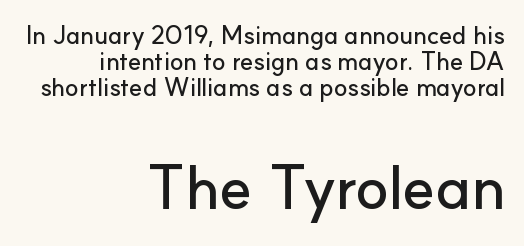
{"serif": "no", "italic": "no", "width": "normal", "stroke_contrast": "low", "x_height": "small", "monospaced": "no", "underline": "no", "align": "right", "line_spacing": "tight", "line_spacing_ratio": 1.05, "letter_spacing": "normal", "letter_spacing_em": 0.0, "larger_block": "second", "size_ratio": 2.48, "glyph_px": 62}
